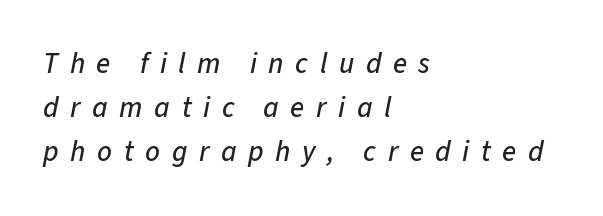
Q: Is the text italic (slanted)? A: Yes, it leans right by about 11 degrees.
Q: Is the text underlined? A: No.
Q: How is the paragraph aligned? A: Left-aligned.
Q: Is the spacing between letters normal or unusually wide? A: Unusually wide.
Q: Is the spacing between lines tight, normal or loose? A: Normal.
Q: Width (condensed, normal, or wide)? A: Normal.
Q: Stroke contrast? A: Low.
Q: x-height? A: Medium.
Q: Monospaced? A: No.
